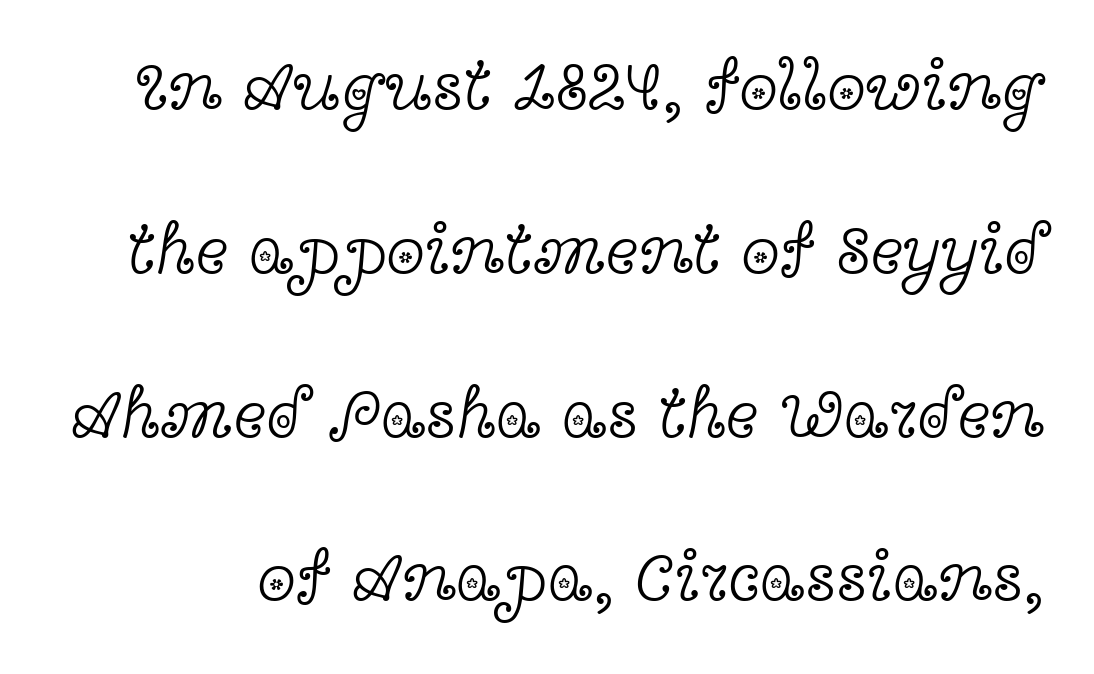
{"serif": "yes", "italic": "no", "bold": "no", "weight": "light", "width": "wide", "x_height": "medium", "monospaced": "no", "underline": "no", "line_spacing": "loose", "line_spacing_ratio": 2.34, "letter_spacing": "normal", "letter_spacing_em": 0.0, "glyph_px": 70}
